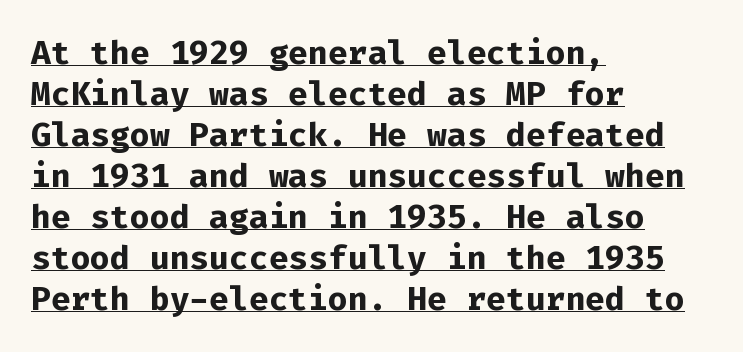
Q: Is the text bold? A: Yes.
Q: Is the text italic (slanted)? A: No, it is upright.
Q: Is the typeface a serif or a sans-serif typeface? A: Sans-serif.
Q: Is the text underlined? A: Yes.
Q: How is the paragraph aligned? A: Left-aligned.
Q: Is the spacing between letters normal or unusually wide? A: Normal.
Q: Width (condensed, normal, or wide)? A: Normal.
Q: Stroke contrast? A: Low.
Q: x-height? A: Medium.
Q: Monospaced? A: Yes.
